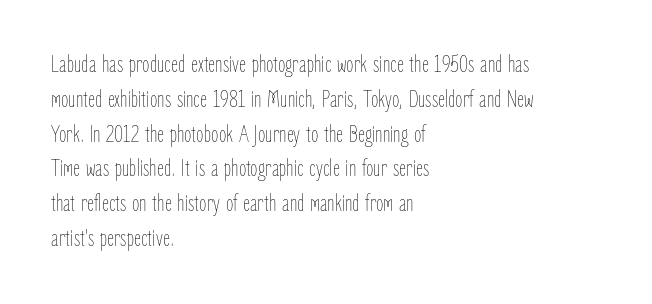
{"italic": "no", "bold": "no", "underline": "no", "align": "left", "line_spacing": "normal", "line_spacing_ratio": 1.45, "letter_spacing": "normal", "letter_spacing_em": 0.0, "glyph_px": 24}
